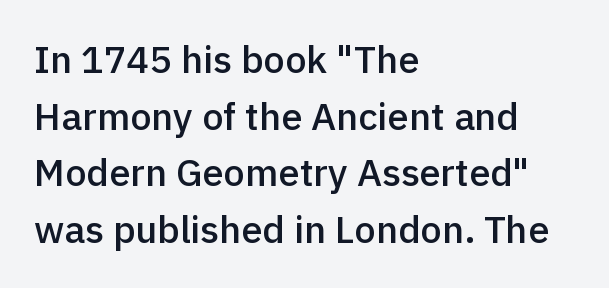
Typesetter's note: demi weight, one step under bold. Nothing unusual about the tracking: characters are spaced as the font intends. Nothing sits at the stroke ends, so this counts as sans-serif. The area under the type is left untouched. The lettering stays uniformly vertical, giving the passage a roman look.
